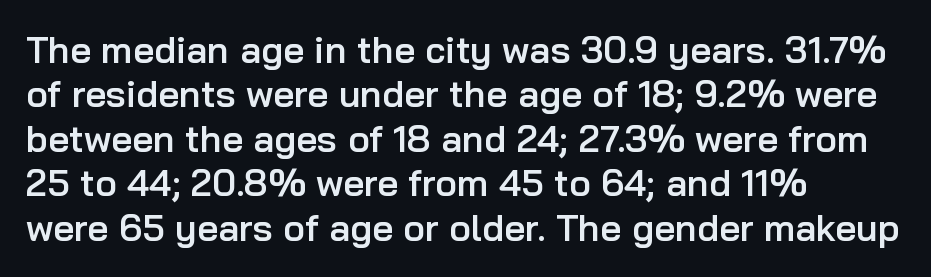
The image shows 37 px semibold sans-serif type, upright; set left-aligned, line spacing 1.2x, normal letter spacing, not underlined; low stroke contrast and a medium x-height.
